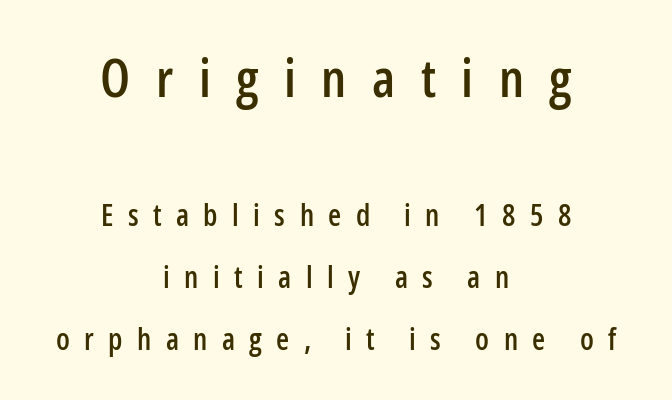
Of the two passages, the one on top uses the larger point size. The tracking reads as deliberately expanded to a designer's eye. The paragraph shown floats in the horizontal middle. The lines are spread far apart with generous leading.
